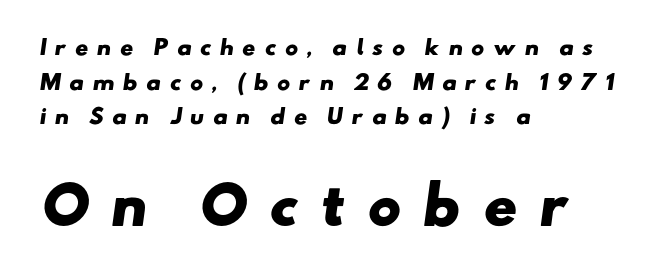
If you squint, the bottom block still reads clearly — it's the larger of the two. Letter spacing: wide. Classification — sans serif. Do the characters align in a grid? No, the font is proportional. Check under the words: just untouched page. This sample is left-justified, so line endings fall wherever the words run out.
